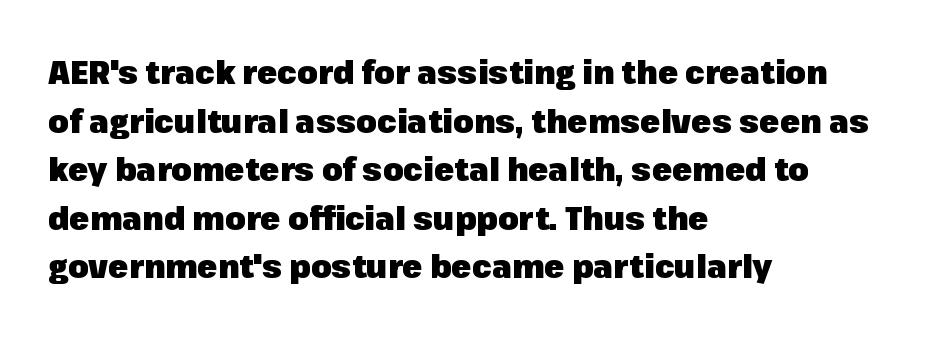
The image shows 33 px heavy sans-serif type, upright; set left-aligned, normal line spacing (1.47x), normal letter spacing, not underlined; low stroke contrast and a medium x-height.
